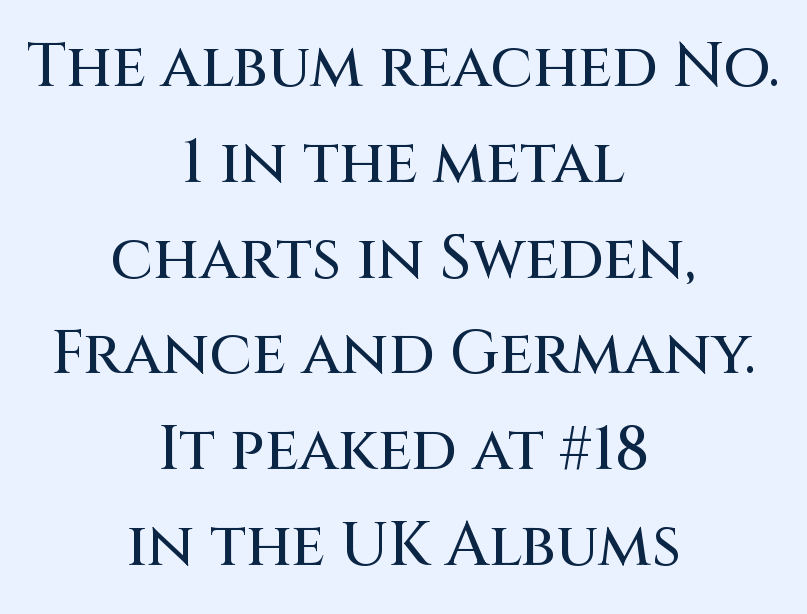
Proportional: the letters do not fall into vertical columns. Line spacing here is normal. Words float on clear page, feet unadorned. Rendered with straight, roman letterforms. The rag falls on both sides of this text block equally. Classification — sans serif.
